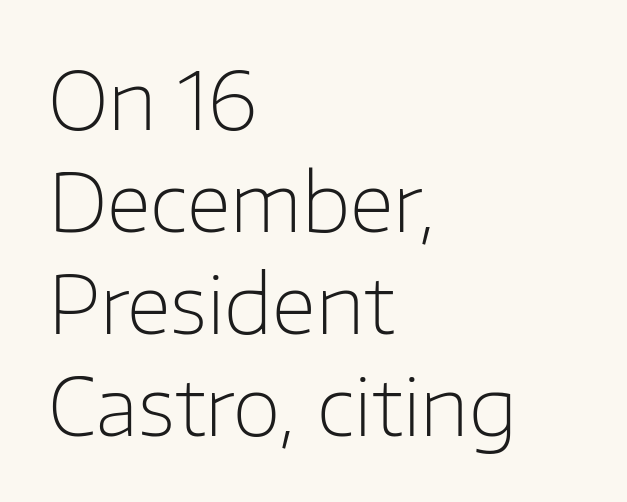
{"serif": "no", "italic": "no", "bold": "no", "weight": "light", "width": "normal", "stroke_contrast": "low", "x_height": "medium", "monospaced": "no", "underline": "no", "align": "left", "line_spacing": "normal", "line_spacing_ratio": 1.29, "letter_spacing": "normal", "letter_spacing_em": 0.0, "glyph_px": 79}
